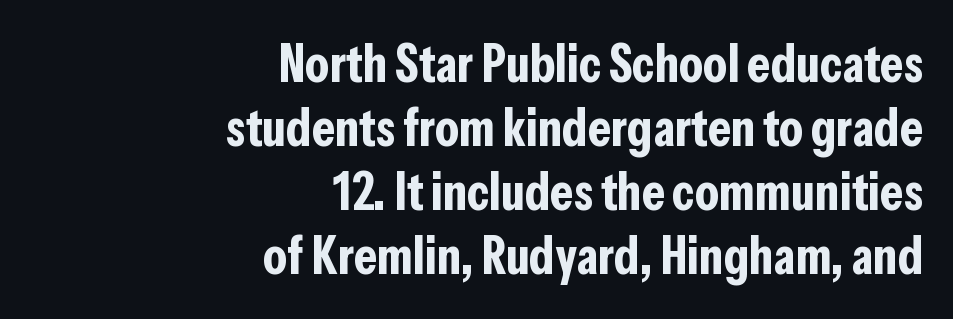
The image shows 53 px bold, condensed sans-serif type, upright; set right-aligned, line spacing 1.21x, normal letter spacing, not underlined; low stroke contrast and a medium x-height.
